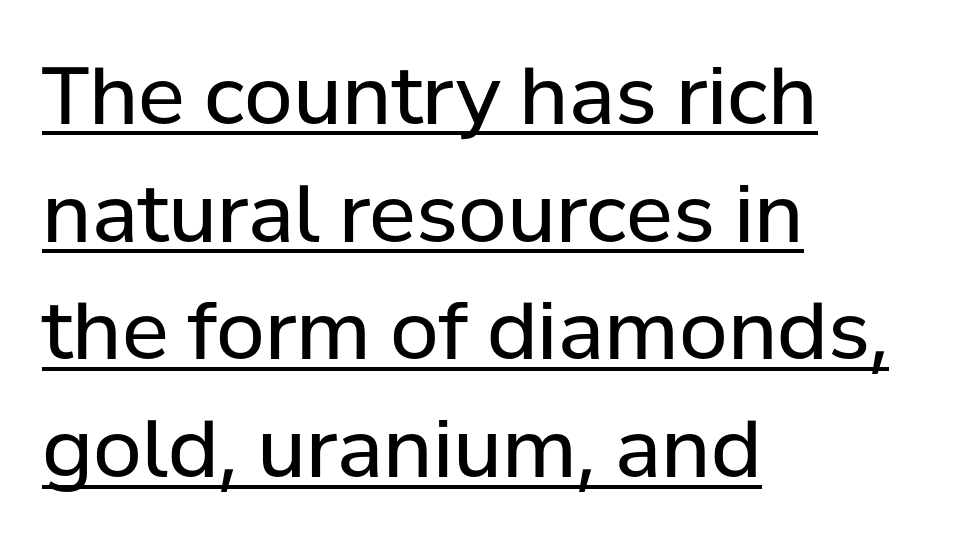
Alignment: flush left. This is roman type, the default non-slanted kind. Think of a printed novel: that variable character pitch is what you see here. You can see a thin bar hugging the bottom of the glyphs. The horizontal fit of the characters is conventional and even.
